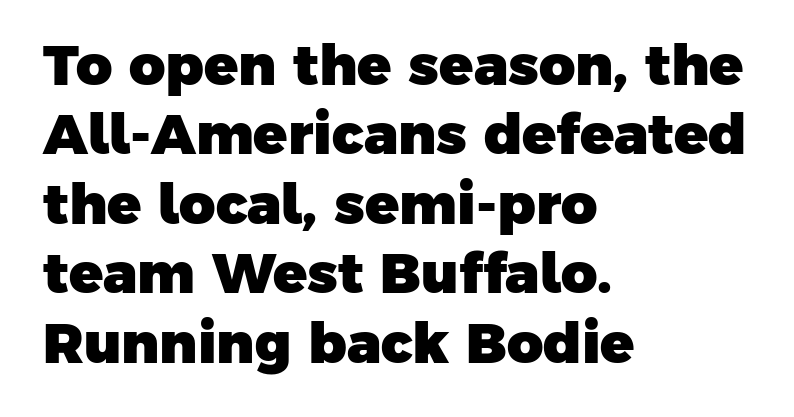
{"serif": "no", "bold": "yes", "weight": "heavy", "width": "normal", "stroke_contrast": "low", "x_height": "medium", "monospaced": "no", "underline": "no", "align": "left", "line_spacing_ratio": 1.24, "letter_spacing": "normal", "letter_spacing_em": 0.0, "glyph_px": 56}
